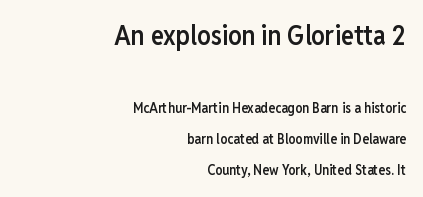
Inter-character spacing is left at the font's built-in metrics. The emphasis by scale lands on block number one, above. These lines stack with their right ends in a neat column. What weight is shown? A semibold, between regular and bold. The designer dialed line spacing up above the default. The words here are not underlined.
